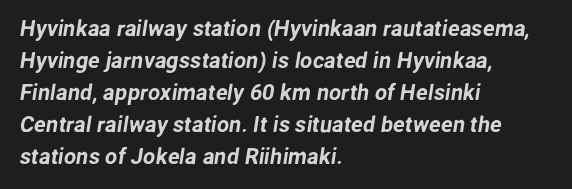
Casual observation: everything's shoved over to the left. Descenders are the only things crossing below the line. The space between consecutive lines is moderate. The letters sit at their default tracking, neither squeezed nor spread.
